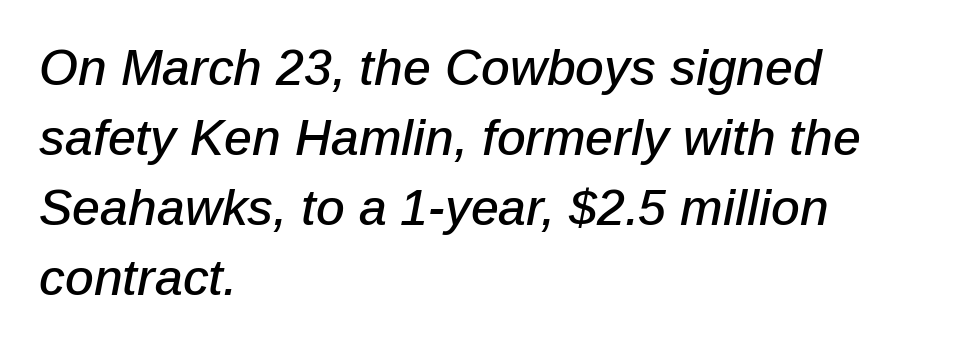
Q: Is the text italic (slanted)? A: Yes, it leans right by about 12 degrees.
Q: Is the text underlined? A: No.
Q: How is the paragraph aligned? A: Left-aligned.
Q: Is the spacing between letters normal or unusually wide? A: Normal.
Q: Is the spacing between lines tight, normal or loose? A: Normal.
Q: Width (condensed, normal, or wide)? A: Normal.
Q: Stroke contrast? A: Low.
Q: x-height? A: Medium.
Q: Monospaced? A: No.
